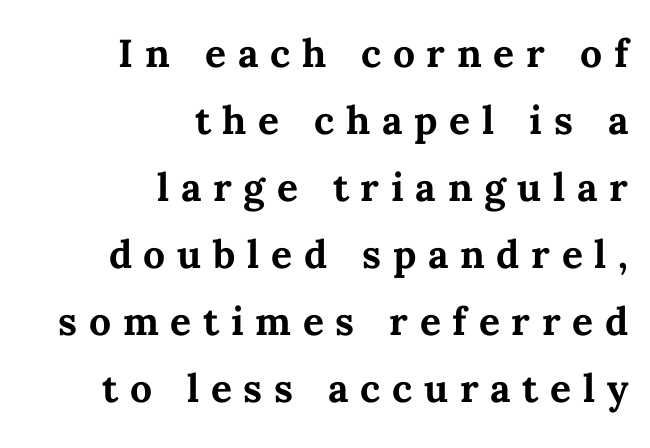
{"italic": "no", "bold": "yes", "weight": "bold", "width": "normal", "stroke_contrast": "medium", "x_height": "medium", "monospaced": "no", "underline": "no", "align": "right", "line_spacing_ratio": 1.72, "letter_spacing": "wide", "letter_spacing_em": 0.3, "glyph_px": 39}
